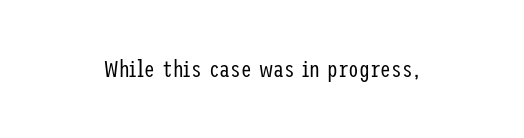
The image shows 24 px text type, upright; set normal letter spacing, not underlined.
